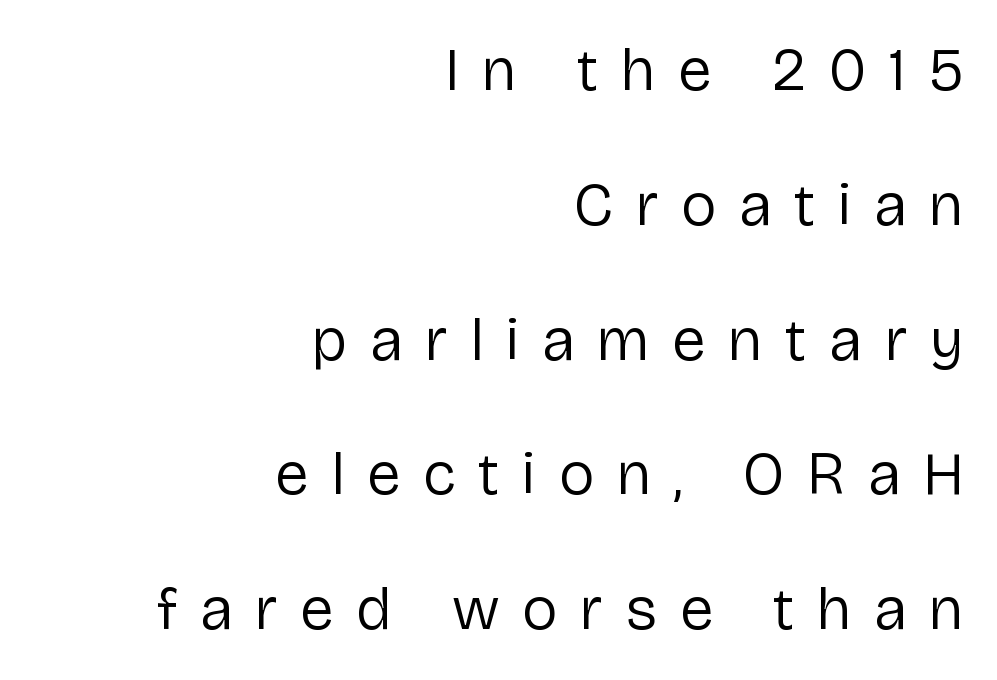
Rendered with straight, roman letterforms. Loose tracking; the words dissolve into strings of separated letters. This sample is right-justified, so line beginnings fall wherever the words allow. The passage shown is typed in a proportional face where columns would drift.
